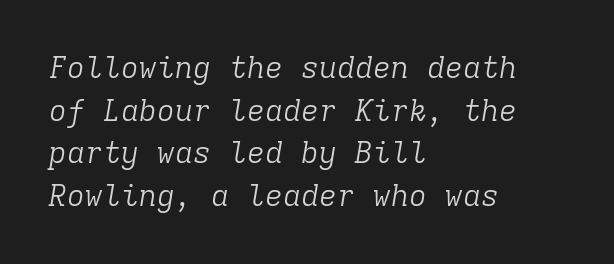
{"serif": "yes", "italic": "yes", "lean": "right", "slant_degrees": 9, "bold": "no", "weight": "light", "width": "normal", "stroke_contrast": "low", "x_height": "medium", "monospaced": "yes", "underline": "no", "align": "left", "line_spacing": "normal", "line_spacing_ratio": 1.42, "letter_spacing": "normal", "letter_spacing_em": 0.0, "glyph_px": 30}
